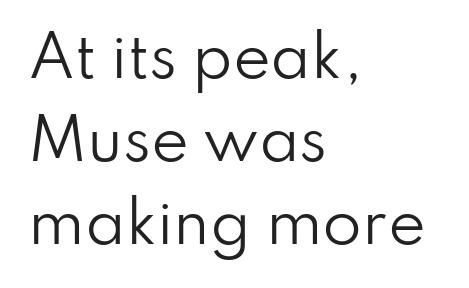
The image shows 57 px regular-weight sans-serif type, upright; set left-aligned, normal line spacing (1.46x), normal letter spacing, not underlined; low stroke contrast and a small x-height.
